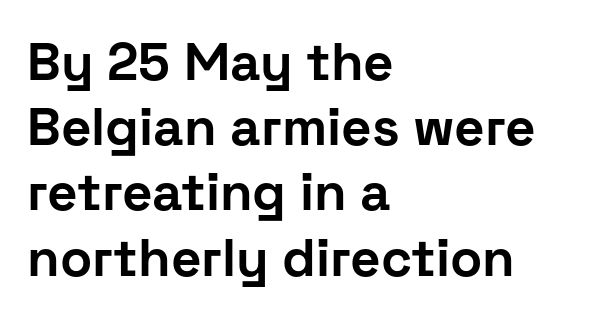
{"serif": "no", "italic": "no", "bold": "yes", "weight": "bold", "width": "normal", "stroke_contrast": "low", "x_height": "medium", "monospaced": "no", "underline": "no", "align": "left", "line_spacing_ratio": 1.23, "letter_spacing": "normal", "letter_spacing_em": 0.0, "glyph_px": 53}
